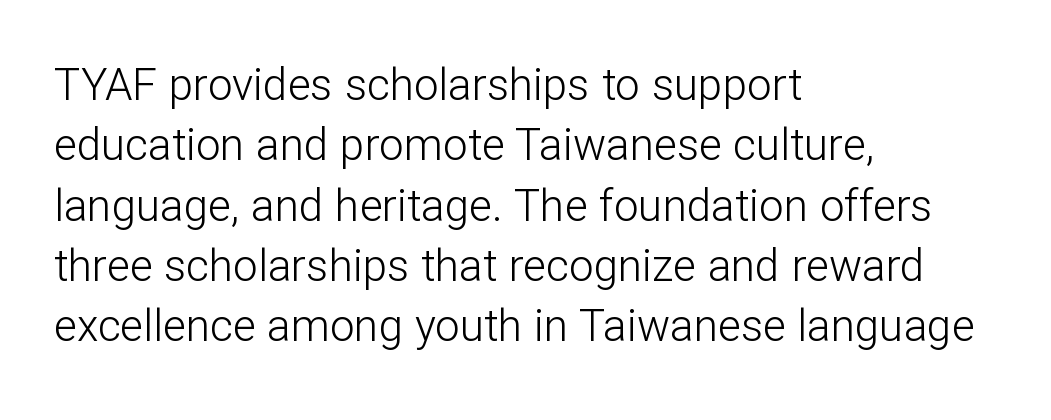
{"serif": "no", "italic": "no", "bold": "no", "weight": "light", "width": "normal", "stroke_contrast": "low", "x_height": "medium", "monospaced": "no", "underline": "no", "align": "left", "line_spacing": "normal", "line_spacing_ratio": 1.37, "letter_spacing": "normal", "letter_spacing_em": 0.0, "glyph_px": 44}
